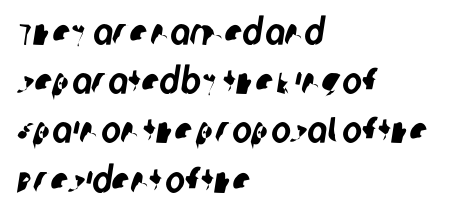
{"serif": "no", "width": "condensed", "stroke_contrast": "low", "x_height": "large", "monospaced": "no", "underline": "no", "align": "left", "line_spacing": "normal", "line_spacing_ratio": 1.33, "letter_spacing": "normal", "letter_spacing_em": 0.0, "glyph_px": 37}
